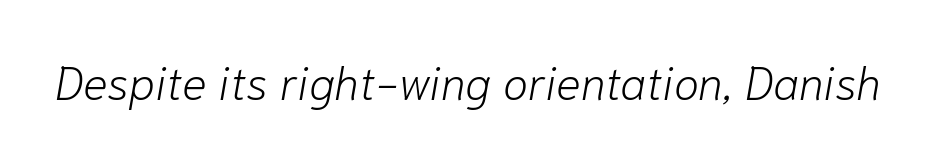
You could not count columns in this text — the font is proportionally spaced. Stem width sits at or under what a default text font uses. Italic: yes, the glyphs are oblique. Does extra space separate the letters? No, they use regular spacing. The strip under each line holds only bare page.
